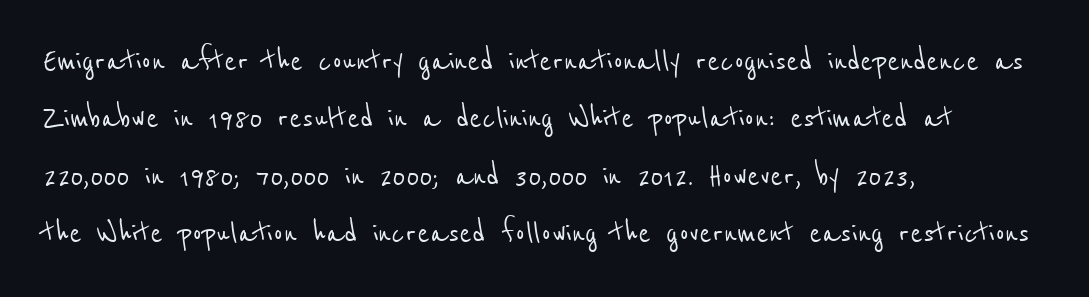
Q: Is the typeface a serif or a sans-serif typeface? A: Sans-serif.
Q: Is the text underlined? A: No.
Q: How is the paragraph aligned? A: Left-aligned.
Q: Is the spacing between letters normal or unusually wide? A: Normal.
Q: Is the spacing between lines tight, normal or loose? A: Normal.
Q: Width (condensed, normal, or wide)? A: Condensed.
Q: Stroke contrast? A: Low.
Q: x-height? A: Medium.
Q: Monospaced? A: No.
